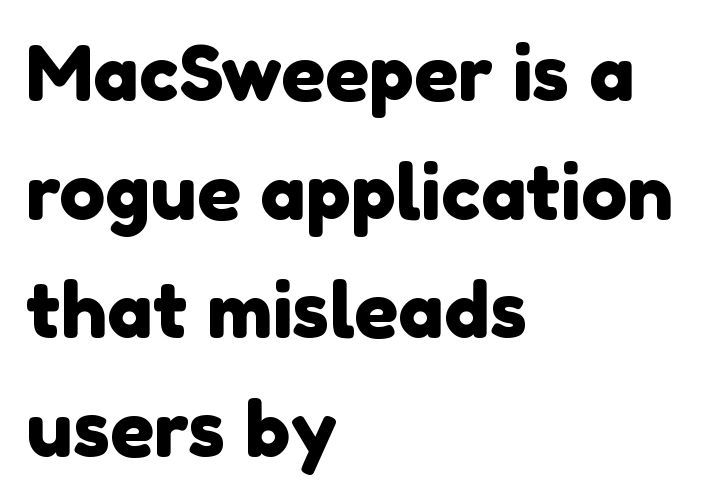
Q: Is the typeface a serif or a sans-serif typeface? A: Sans-serif.
Q: Is the text underlined? A: No.
Q: How is the paragraph aligned? A: Left-aligned.
Q: Is the spacing between letters normal or unusually wide? A: Normal.
Q: Is the spacing between lines tight, normal or loose? A: Normal.
Q: Width (condensed, normal, or wide)? A: Normal.
Q: x-height? A: Medium.
Q: Monospaced? A: No.
